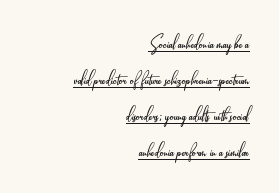
{"bold": "no", "underline": "yes", "align": "right", "line_spacing": "normal", "line_spacing_ratio": 1.5, "letter_spacing": "normal", "letter_spacing_em": 0.0, "glyph_px": 24}
